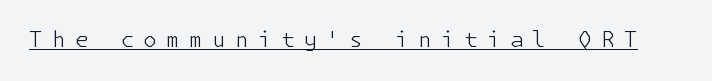
Q: Is the text bold? A: No.
Q: Is the text italic (slanted)? A: No, it is upright.
Q: Is the text underlined? A: Yes.
Q: Is the spacing between letters normal or unusually wide? A: Unusually wide.
